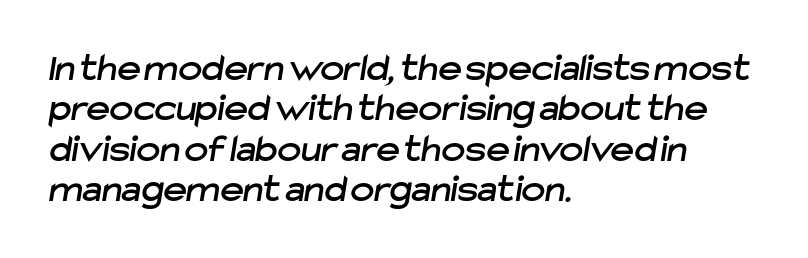
{"serif": "no", "width": "normal", "stroke_contrast": "low", "x_height": "medium", "monospaced": "no", "underline": "no", "align": "left", "line_spacing": "tight", "line_spacing_ratio": 1.01, "letter_spacing": "normal", "letter_spacing_em": 0.0, "glyph_px": 40}
